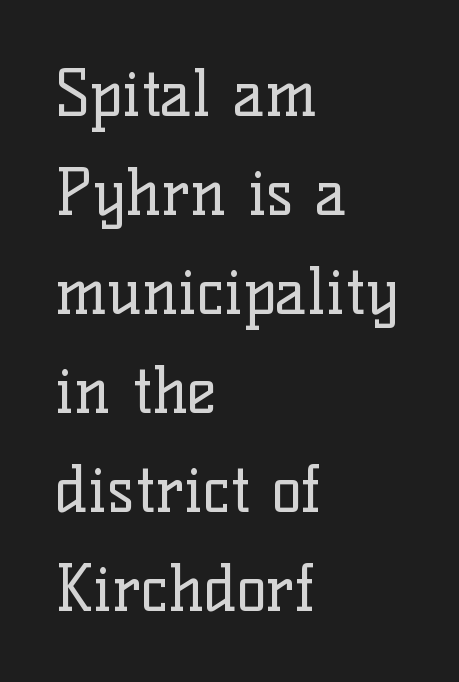
Q: Is the text bold? A: No.
Q: Is the text italic (slanted)? A: No, it is upright.
Q: Is the typeface a serif or a sans-serif typeface? A: Serif.
Q: Is the text underlined? A: No.
Q: How is the paragraph aligned? A: Left-aligned.
Q: Is the spacing between letters normal or unusually wide? A: Normal.
Q: Is the spacing between lines tight, normal or loose? A: Normal.
Q: Width (condensed, normal, or wide)? A: Normal.
Q: Stroke contrast? A: Low.
Q: x-height? A: Medium.
Q: Monospaced? A: No.
